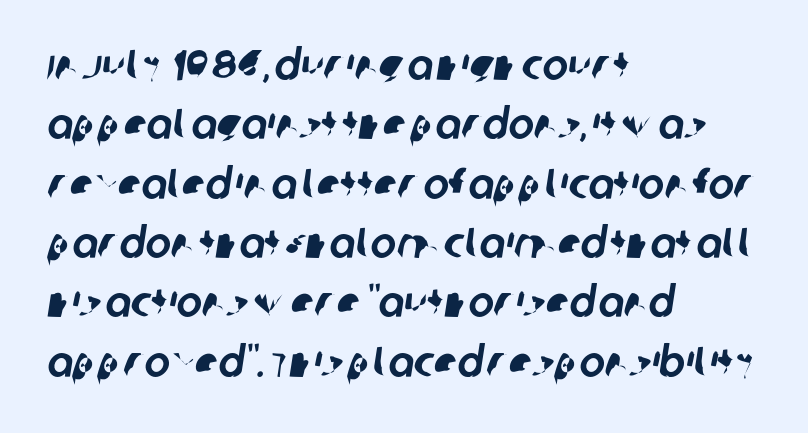
{"serif": "no", "width": "normal", "stroke_contrast": "low", "x_height": "large", "monospaced": "no", "underline": "no", "align": "left", "line_spacing": "normal", "line_spacing_ratio": 1.38, "letter_spacing": "normal", "letter_spacing_em": 0.0, "glyph_px": 43}
